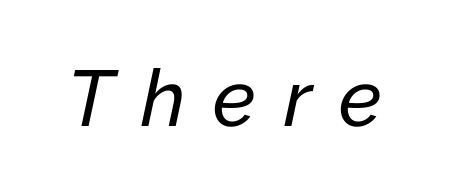
{"italic": "yes", "lean": "right", "slant_degrees": 12, "width": "normal", "stroke_contrast": "low", "x_height": "medium", "monospaced": "no", "underline": "no", "letter_spacing": "wide", "letter_spacing_em": 0.35, "glyph_px": 79}
